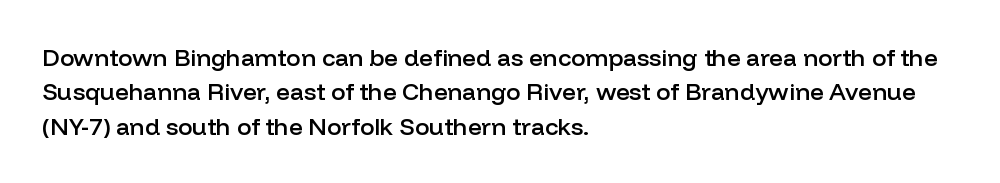
Q: Is the text bold? A: Semi-bold.
Q: Is the text italic (slanted)? A: No, it is upright.
Q: Is the text underlined? A: No.
Q: How is the paragraph aligned? A: Left-aligned.
Q: Is the spacing between letters normal or unusually wide? A: Normal.
Q: Is the spacing between lines tight, normal or loose? A: Normal.
